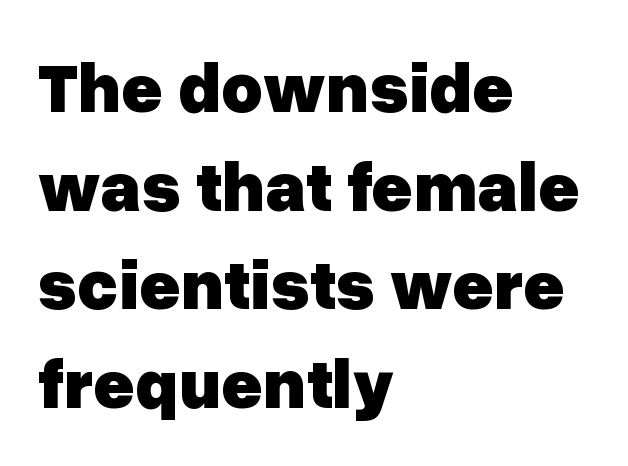
{"serif": "no", "italic": "no", "bold": "yes", "weight": "heavy", "width": "normal", "stroke_contrast": "low", "x_height": "medium", "monospaced": "no", "underline": "no", "align": "left", "line_spacing": "normal", "line_spacing_ratio": 1.39, "letter_spacing": "normal", "letter_spacing_em": 0.0, "glyph_px": 71}
